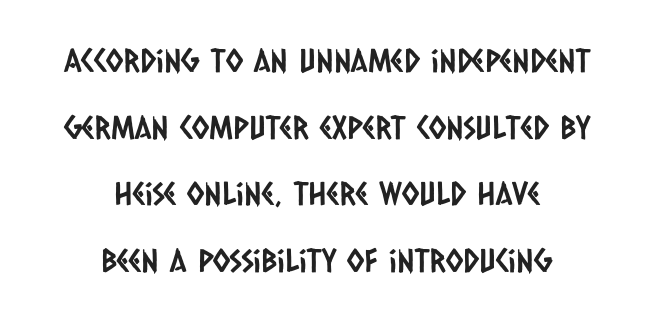
The image shows 32 px condensed sans-serif type; set centered, loose line spacing (2.08x), normal letter spacing, not underlined; low stroke contrast and a large x-height.
